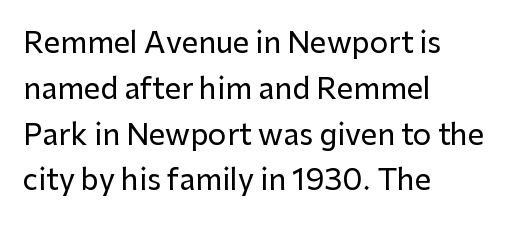
Q: Is the text italic (slanted)? A: No, it is upright.
Q: Is the typeface a serif or a sans-serif typeface? A: Sans-serif.
Q: Is the text underlined? A: No.
Q: How is the paragraph aligned? A: Left-aligned.
Q: Is the spacing between letters normal or unusually wide? A: Normal.
Q: Is the spacing between lines tight, normal or loose? A: Normal.
Q: Width (condensed, normal, or wide)? A: Normal.
Q: Stroke contrast? A: Low.
Q: x-height? A: Medium.
Q: Monospaced? A: No.
